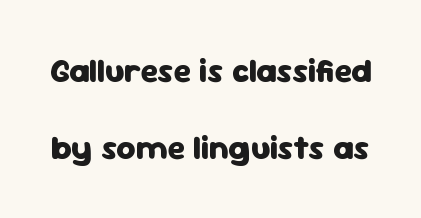
The image shows 33 px heavy sans-serif type, upright; set loose line spacing (2.33x), normal letter spacing, not underlined; low stroke contrast and a medium x-height.
